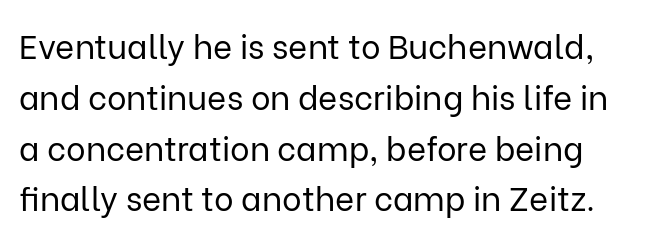
Decoration check: the copy has no underline. Inter-character spacing is left at the font's built-in metrics. A light-to-regular cut is what we see here. Letterform terminals end flat and unadorned throughout the passage. The rendering uses a moderate line-height, typical for paragraphs.
